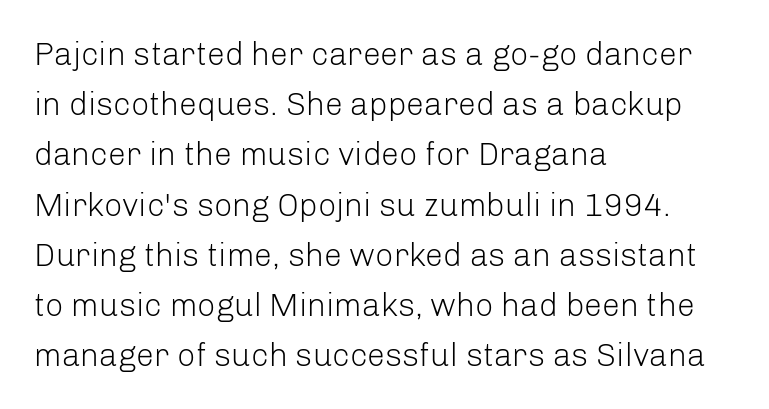
Tall strokes in this sample are plumb rather than angled. Is the block centered? No — it sits flush against the left margin. Proportional: the letters do not fall into vertical columns. The font family rendered here belongs to the sans-serif group. Underlining? Definitely not there.
